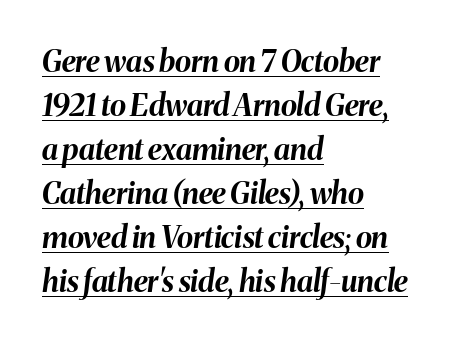
These lines were composed using italics. The typesetter chose a ragged-right arrangement here. Reading down the column, the eye jumps a familiar distance to each next line. How heavy is the stroke? Heavy — this is a bold. Here the designer chose a conventional face with non-uniform glyph widths.
